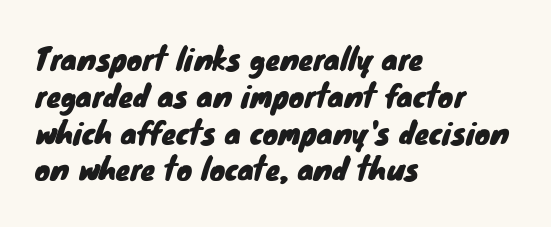
The image shows 29 px sans-serif type; set left-aligned, normal line spacing (1.27x), normal letter spacing, not underlined; low stroke contrast and a small x-height.
